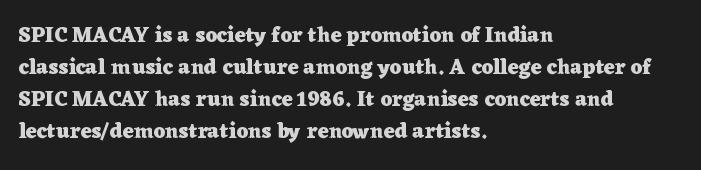
Q: Is the text bold? A: Yes.
Q: Is the text italic (slanted)? A: No, it is upright.
Q: Is the text underlined? A: No.
Q: How is the paragraph aligned? A: Left-aligned.
Q: Is the spacing between letters normal or unusually wide? A: Normal.
Q: Is the spacing between lines tight, normal or loose? A: Normal.
